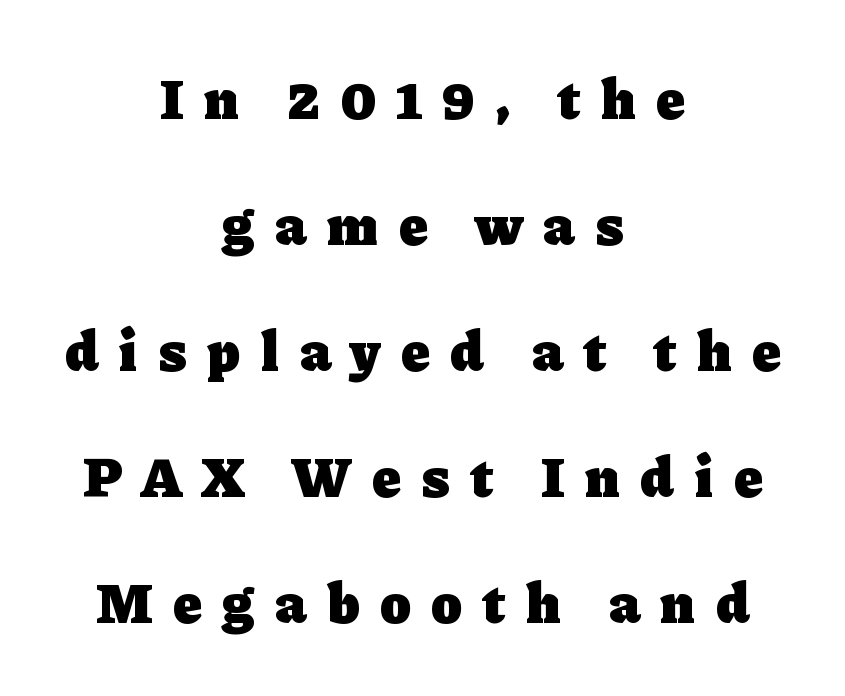
{"serif": "yes", "italic": "no", "bold": "yes", "weight": "heavy", "width": "normal", "stroke_contrast": "low", "x_height": "medium", "monospaced": "no", "underline": "no", "align": "center", "line_spacing": "loose", "line_spacing_ratio": 2.21, "letter_spacing": "wide", "letter_spacing_em": 0.37, "glyph_px": 57}
